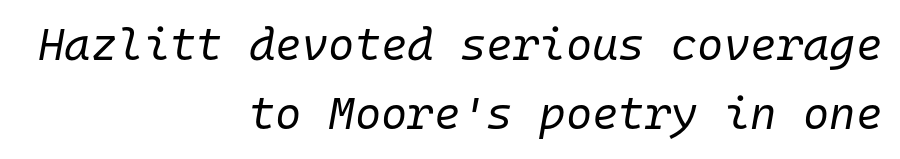
The image shows 45 px regular-weight type, italic (leaning right), monospaced; set right-aligned, normal line spacing (1.54x), normal letter spacing, not underlined; low stroke contrast and a medium x-height.
